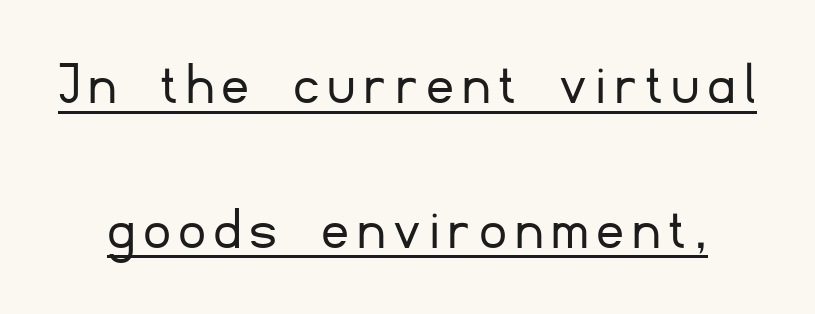
Summary of vertical rhythm: relaxed, with wide interline spacing. Proportional: the letters do not fall into vertical columns. What kind of face is this? One without serifs — a sans. The typography opts for an upright posture over an oblique one. The sample's only ornament is a line tracing under the words.
